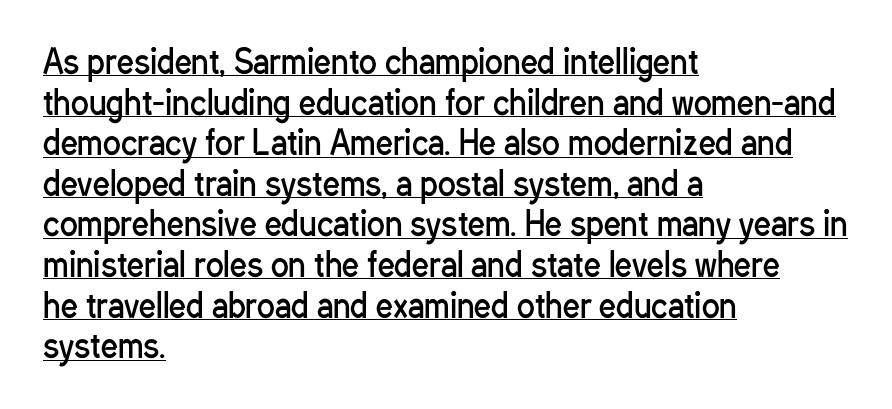
{"serif": "no", "italic": "no", "bold": "no", "weight": "regular", "width": "condensed", "stroke_contrast": "low", "x_height": "medium", "monospaced": "no", "underline": "yes", "align": "left", "line_spacing_ratio": 1.23, "letter_spacing": "normal", "letter_spacing_em": 0.0, "glyph_px": 33}
